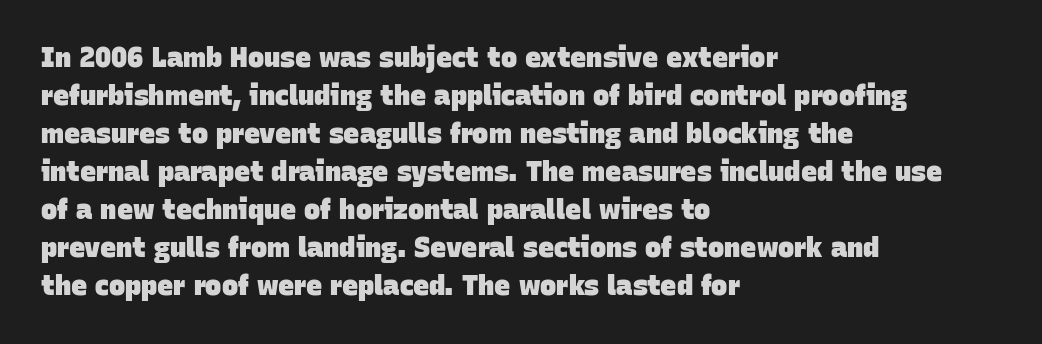
Q: Is the text bold? A: Yes.
Q: Is the text underlined? A: No.
Q: How is the paragraph aligned? A: Left-aligned.
Q: Is the spacing between letters normal or unusually wide? A: Normal.
Q: Is the spacing between lines tight, normal or loose? A: Normal.
